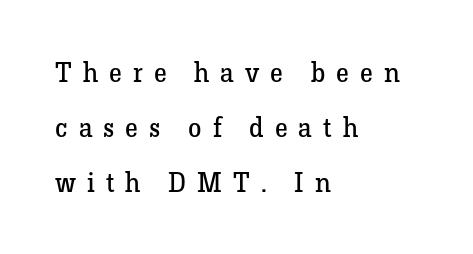
{"italic": "no", "bold": "no", "underline": "no", "align": "left", "line_spacing": "loose", "line_spacing_ratio": 2.03, "letter_spacing": "wide", "letter_spacing_em": 0.41, "glyph_px": 27}
